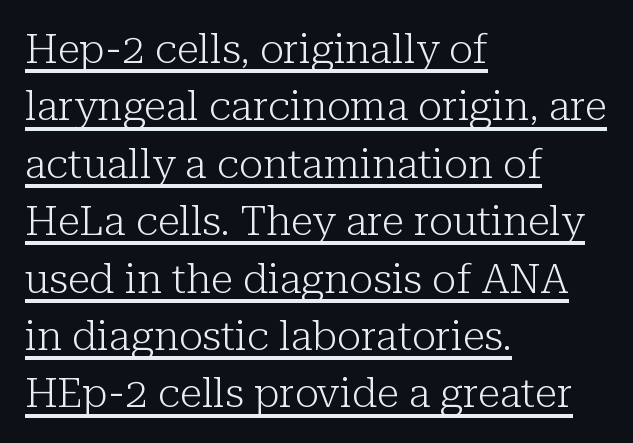
These lines were composed using upright roman letters. Emphasis is given by a line drawn under the lettering. The rag falls on the right side of this text block. Compared with a typical body face, this is equally light or lighter still. These lines are rendered in a variable-pitch font.
